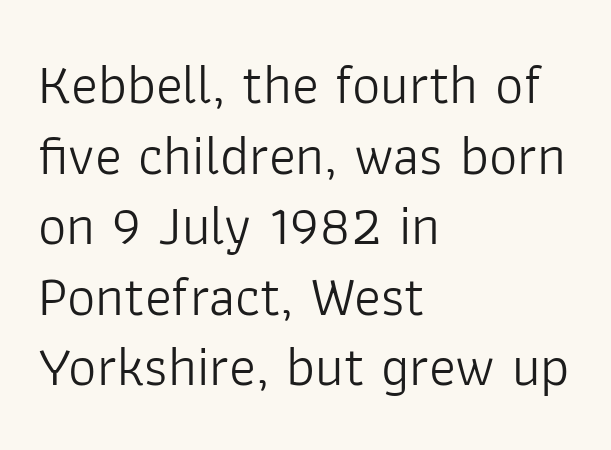
The image shows 56 px light sans-serif type, upright; set left-aligned, normal line spacing (1.26x), normal letter spacing, not underlined; low stroke contrast and a medium x-height.
